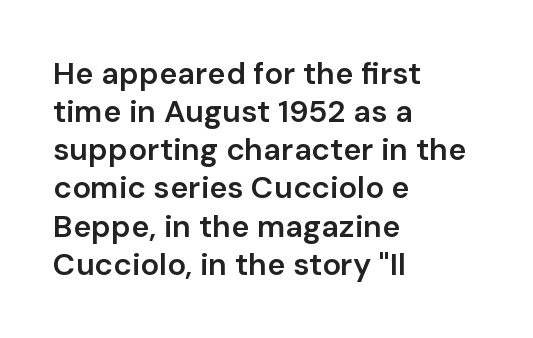
Q: Is the text bold? A: Semi-bold.
Q: Is the text italic (slanted)? A: No, it is upright.
Q: Is the typeface a serif or a sans-serif typeface? A: Sans-serif.
Q: Is the text underlined? A: No.
Q: How is the paragraph aligned? A: Left-aligned.
Q: Is the spacing between letters normal or unusually wide? A: Normal.
Q: Width (condensed, normal, or wide)? A: Normal.
Q: Stroke contrast? A: Low.
Q: x-height? A: Medium.
Q: Monospaced? A: No.
